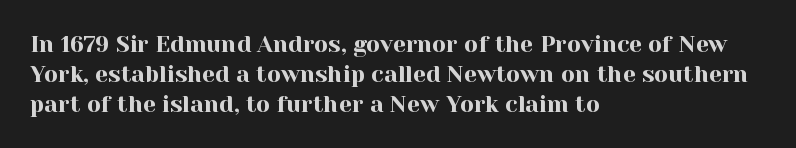
The image shows 23 px text type, upright; set left-aligned, normal line spacing (1.3x), normal letter spacing, not underlined.
